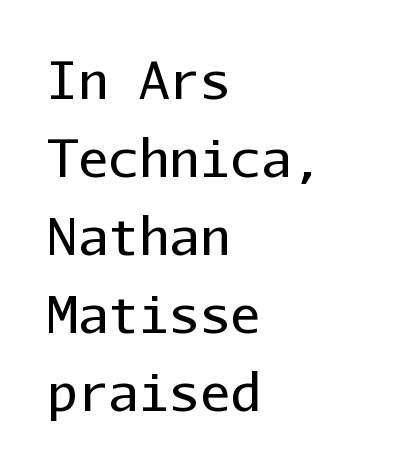
{"serif": "no", "italic": "no", "bold": "no", "weight": "regular", "width": "normal", "stroke_contrast": "low", "x_height": "medium", "monospaced": "yes", "underline": "no", "align": "left", "line_spacing": "normal", "line_spacing_ratio": 1.53, "letter_spacing": "normal", "letter_spacing_em": 0.0, "glyph_px": 51}
